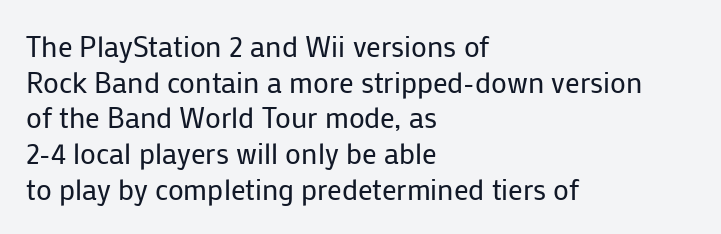
Q: Is the text bold? A: No.
Q: Is the text italic (slanted)? A: No, it is upright.
Q: Is the typeface a serif or a sans-serif typeface? A: Sans-serif.
Q: Is the text underlined? A: No.
Q: How is the paragraph aligned? A: Left-aligned.
Q: Is the spacing between letters normal or unusually wide? A: Normal.
Q: Width (condensed, normal, or wide)? A: Normal.
Q: Stroke contrast? A: Low.
Q: x-height? A: Medium.
Q: Monospaced? A: No.
